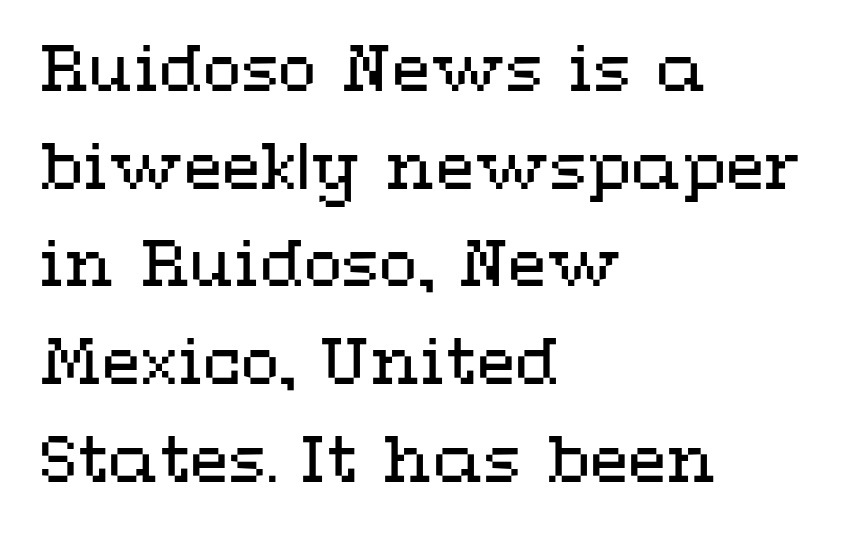
{"italic": "no", "bold": "no", "weight": "regular", "width": "wide", "stroke_contrast": "medium", "x_height": "medium", "monospaced": "no", "underline": "no", "align": "left", "line_spacing": "normal", "line_spacing_ratio": 1.55, "letter_spacing": "normal", "letter_spacing_em": 0.0, "glyph_px": 63}
